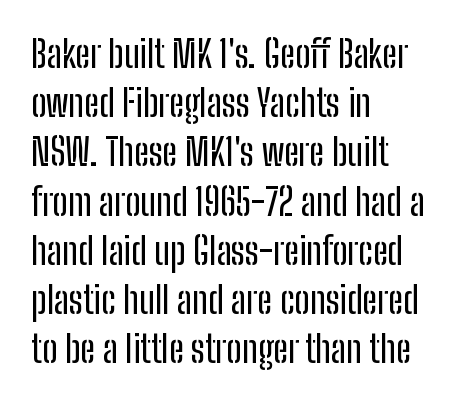
Q: Is the text italic (slanted)? A: No, it is upright.
Q: Is the typeface a serif or a sans-serif typeface? A: Sans-serif.
Q: Is the text underlined? A: No.
Q: How is the paragraph aligned? A: Left-aligned.
Q: Is the spacing between letters normal or unusually wide? A: Normal.
Q: Is the spacing between lines tight, normal or loose? A: Normal.
Q: Width (condensed, normal, or wide)? A: Condensed.
Q: Stroke contrast? A: Low.
Q: x-height? A: Medium.
Q: Monospaced? A: No.
